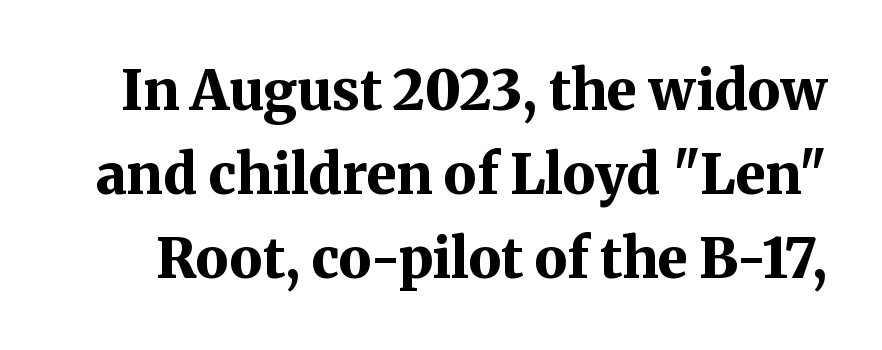
{"serif": "yes", "italic": "no", "bold": "yes", "weight": "bold", "width": "normal", "stroke_contrast": "medium", "x_height": "medium", "monospaced": "no", "underline": "no", "line_spacing": "normal", "line_spacing_ratio": 1.53, "letter_spacing": "normal", "letter_spacing_em": 0.0, "glyph_px": 55}
